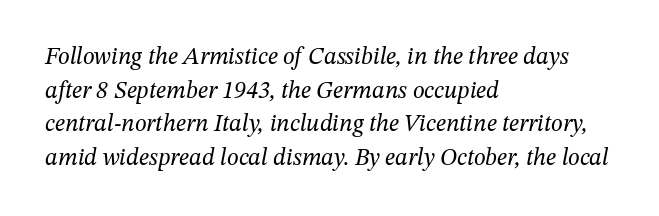
Q: Is the text bold? A: No.
Q: Is the text italic (slanted)? A: Yes, it leans right by about 12 degrees.
Q: Is the text underlined? A: No.
Q: How is the paragraph aligned? A: Left-aligned.
Q: Is the spacing between letters normal or unusually wide? A: Normal.
Q: Is the spacing between lines tight, normal or loose? A: Normal.
